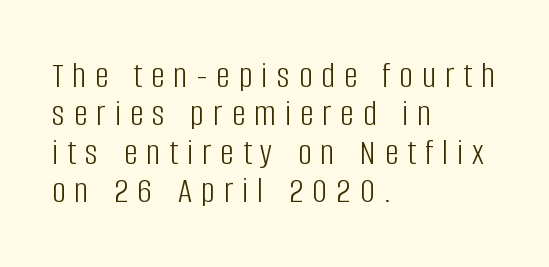
{"serif": "no", "italic": "no", "bold": "no", "weight": "light", "width": "condensed", "stroke_contrast": "low", "x_height": "large", "monospaced": "no", "underline": "no", "align": "left", "line_spacing": "tight", "line_spacing_ratio": 1.01, "letter_spacing": "wide", "letter_spacing_em": 0.24, "glyph_px": 38}
